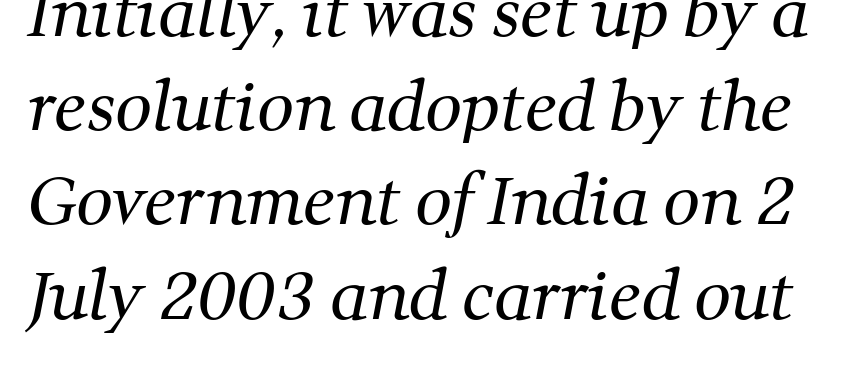
Q: Is the text bold? A: No.
Q: Is the typeface a serif or a sans-serif typeface? A: Serif.
Q: Is the text underlined? A: No.
Q: Is the spacing between letters normal or unusually wide? A: Normal.
Q: Is the spacing between lines tight, normal or loose? A: Normal.
Q: Width (condensed, normal, or wide)? A: Normal.
Q: Stroke contrast? A: Medium.
Q: x-height? A: Medium.
Q: Monospaced? A: No.
